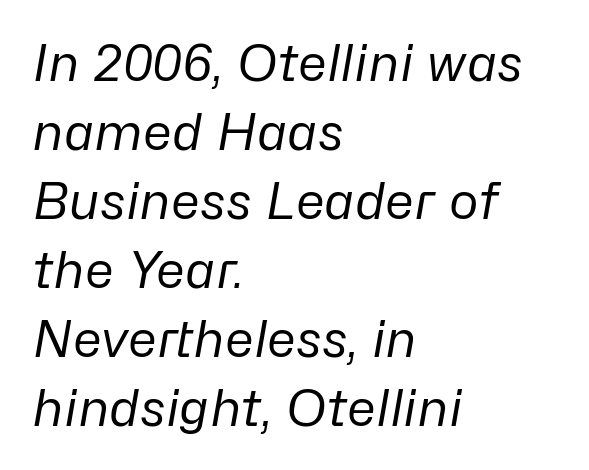
The image shows 50 px regular-weight type, italic (leaning right); set left-aligned, normal line spacing (1.38x), normal letter spacing, not underlined; low stroke contrast and a medium x-height.
